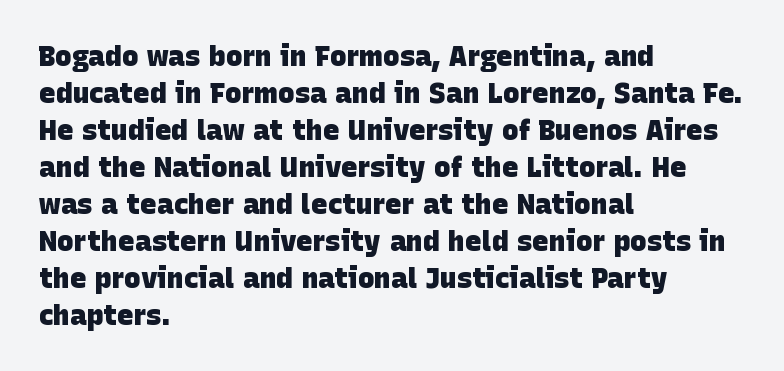
{"serif": "no", "bold": "yes", "weight": "heavy", "width": "normal", "stroke_contrast": "low", "x_height": "large", "monospaced": "no", "underline": "no", "align": "left", "line_spacing": "normal", "line_spacing_ratio": 1.32, "letter_spacing": "normal", "letter_spacing_em": 0.0, "glyph_px": 28}
